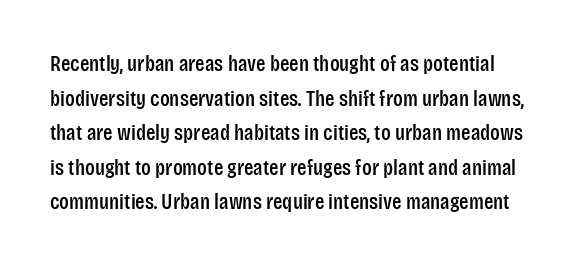
{"italic": "no", "underline": "no", "line_spacing": "normal", "line_spacing_ratio": 1.57, "letter_spacing": "normal", "letter_spacing_em": 0.0, "glyph_px": 22}
